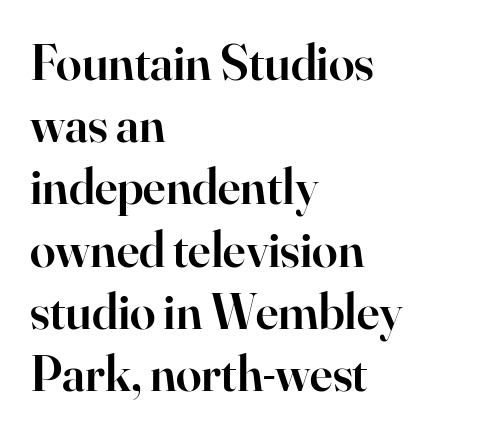
Q: Is the text bold? A: Semi-bold.
Q: Is the text italic (slanted)? A: No, it is upright.
Q: Is the typeface a serif or a sans-serif typeface? A: Serif.
Q: Is the text underlined? A: No.
Q: How is the paragraph aligned? A: Left-aligned.
Q: Is the spacing between letters normal or unusually wide? A: Normal.
Q: Width (condensed, normal, or wide)? A: Normal.
Q: Stroke contrast? A: High.
Q: x-height? A: Small.
Q: Monospaced? A: No.
